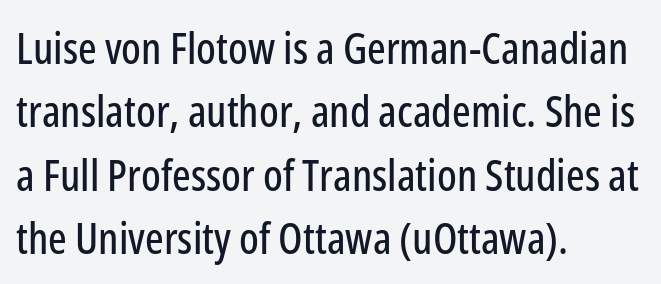
{"serif": "no", "italic": "no", "width": "condensed", "stroke_contrast": "low", "x_height": "medium", "monospaced": "no", "underline": "no", "align": "left", "line_spacing": "normal", "line_spacing_ratio": 1.44, "letter_spacing": "normal", "letter_spacing_em": 0.0, "glyph_px": 44}
